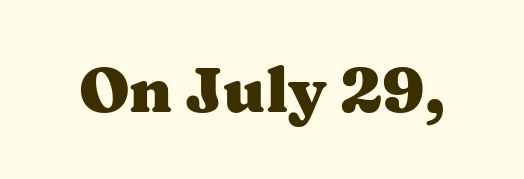
The image shows 63 px heavy, wide serif type, upright; set normal letter spacing, not underlined; medium stroke contrast and a medium x-height.
